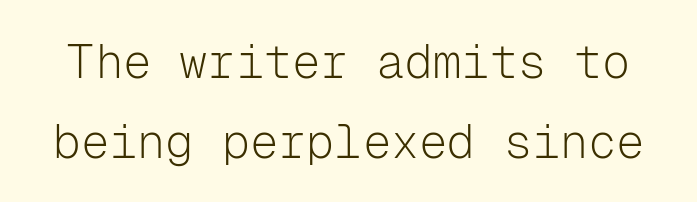
Type without underlining. Characters follow at the spacing the type designer built in. Unlike italic type, these characters show no tilt at all. Summary of vertical rhythm: regular, with standard interline spacing. Here the designer chose a console-style face with uniform glyph widths.
